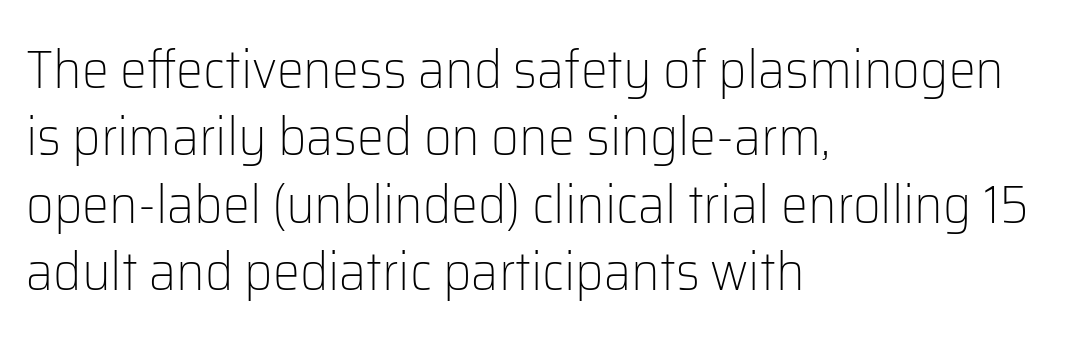
Q: Is the text bold? A: No.
Q: Is the text italic (slanted)? A: No, it is upright.
Q: Is the typeface a serif or a sans-serif typeface? A: Sans-serif.
Q: Is the text underlined? A: No.
Q: How is the paragraph aligned? A: Left-aligned.
Q: Is the spacing between letters normal or unusually wide? A: Normal.
Q: Is the spacing between lines tight, normal or loose? A: Normal.
Q: Width (condensed, normal, or wide)? A: Normal.
Q: Stroke contrast? A: Low.
Q: x-height? A: Medium.
Q: Monospaced? A: No.
